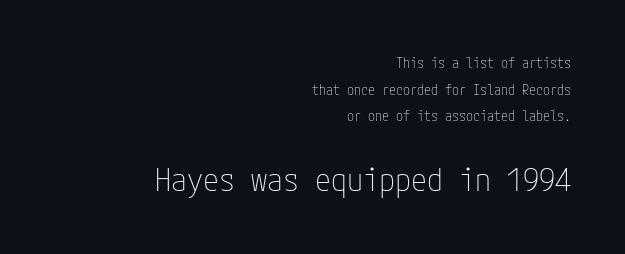
The space between consecutive lines is lavish. Tall strokes in this sample are plumb rather than angled. The letterforms sit shoulder to shoulder at normal distance. The font is comparable to plain body text, perhaps lighter. These lines are composed in type without serifs.
